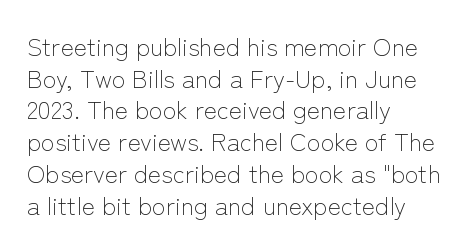
{"italic": "no", "bold": "no", "underline": "no", "align": "left", "line_spacing": "normal", "line_spacing_ratio": 1.27, "letter_spacing": "normal", "letter_spacing_em": 0.0, "glyph_px": 25}
